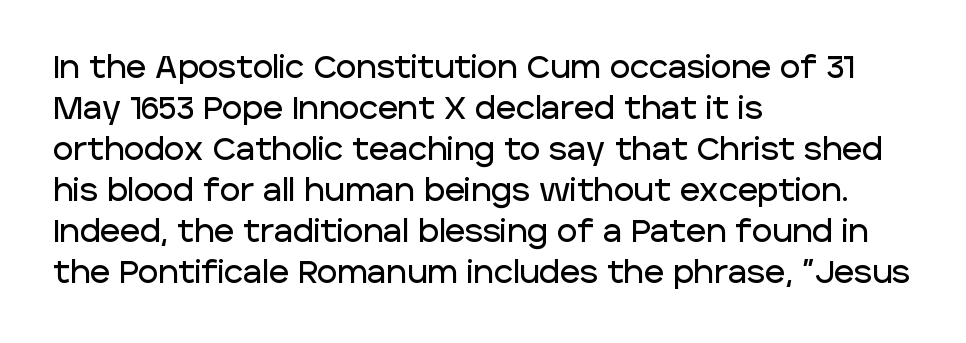
Q: Is the text italic (slanted)? A: No, it is upright.
Q: Is the typeface a serif or a sans-serif typeface? A: Sans-serif.
Q: Is the text underlined? A: No.
Q: How is the paragraph aligned? A: Left-aligned.
Q: Is the spacing between letters normal or unusually wide? A: Normal.
Q: Is the spacing between lines tight, normal or loose? A: Normal.
Q: Width (condensed, normal, or wide)? A: Normal.
Q: Stroke contrast? A: Low.
Q: x-height? A: Large.
Q: Monospaced? A: No.
